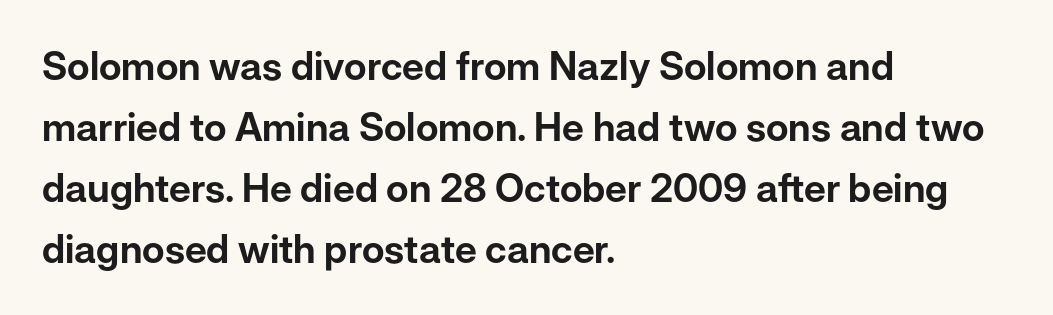
Q: Is the text italic (slanted)? A: No, it is upright.
Q: Is the typeface a serif or a sans-serif typeface? A: Sans-serif.
Q: Is the text underlined? A: No.
Q: How is the paragraph aligned? A: Left-aligned.
Q: Is the spacing between letters normal or unusually wide? A: Normal.
Q: Is the spacing between lines tight, normal or loose? A: Normal.
Q: Width (condensed, normal, or wide)? A: Normal.
Q: Stroke contrast? A: Low.
Q: x-height? A: Medium.
Q: Monospaced? A: No.
